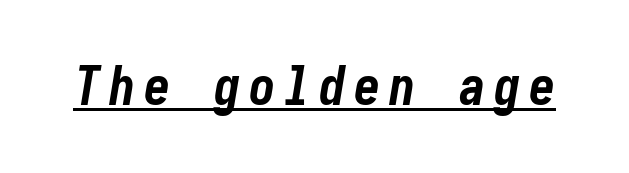
This is oblique type, the kind used for emphasis or titles. Weight check: bold — yes, fully. The string is rendered with underlining switched on.
